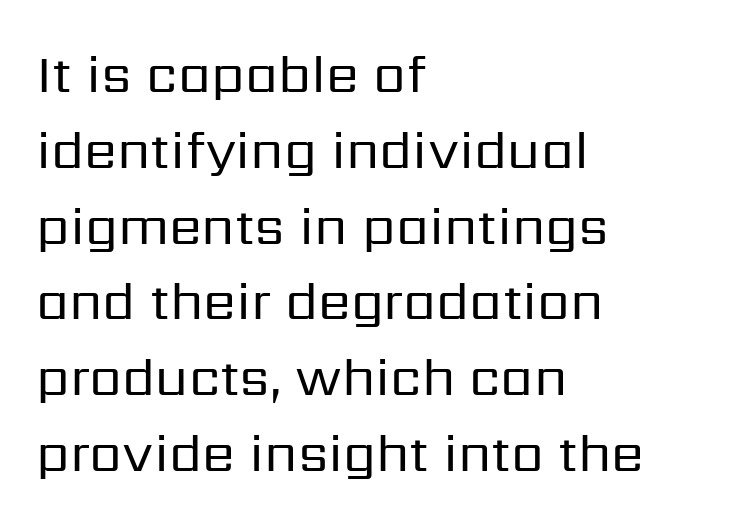
The axis of the letterforms is exactly vertical. Words appear dense and cohesive because spacing is normal. Nobody drew a line under any word here. You could not count columns in this text — the font is proportionally spaced. Check where the strokes stop: nothing finishes them off — pure sans.
